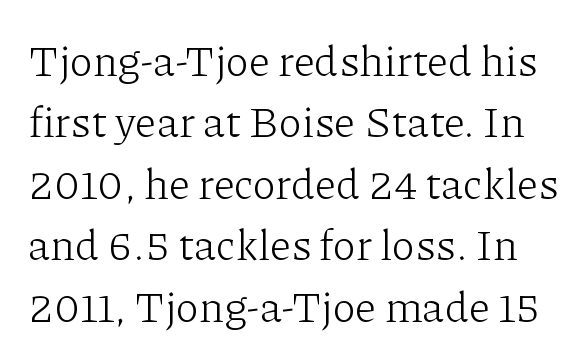
Q: Is the text bold? A: No.
Q: Is the text italic (slanted)? A: No, it is upright.
Q: Is the typeface a serif or a sans-serif typeface? A: Serif.
Q: Is the text underlined? A: No.
Q: Is the spacing between letters normal or unusually wide? A: Normal.
Q: Is the spacing between lines tight, normal or loose? A: Normal.
Q: Width (condensed, normal, or wide)? A: Normal.
Q: Stroke contrast? A: Low.
Q: x-height? A: Medium.
Q: Monospaced? A: No.
